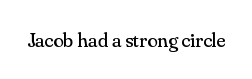
The image shows 21 px text type, upright; set normal letter spacing, not underlined.
